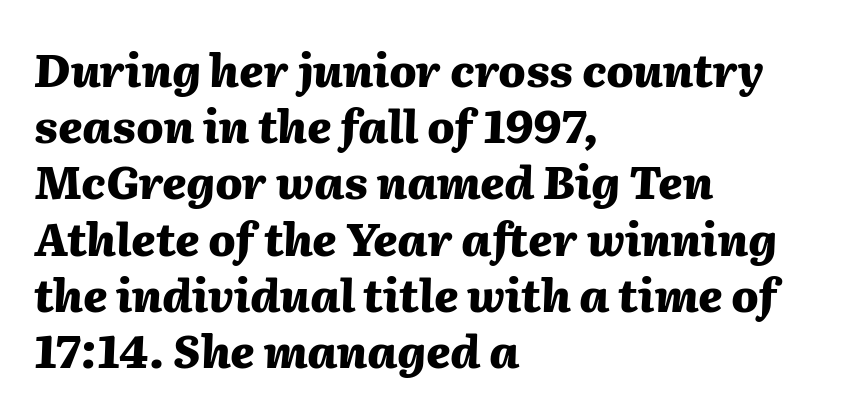
{"italic": "yes", "lean": "right", "slant_degrees": 2, "bold": "yes", "weight": "heavy", "width": "normal", "stroke_contrast": "medium", "x_height": "medium", "monospaced": "no", "underline": "no", "align": "left", "line_spacing": "normal", "line_spacing_ratio": 1.25, "letter_spacing": "normal", "letter_spacing_em": 0.0, "glyph_px": 45}
